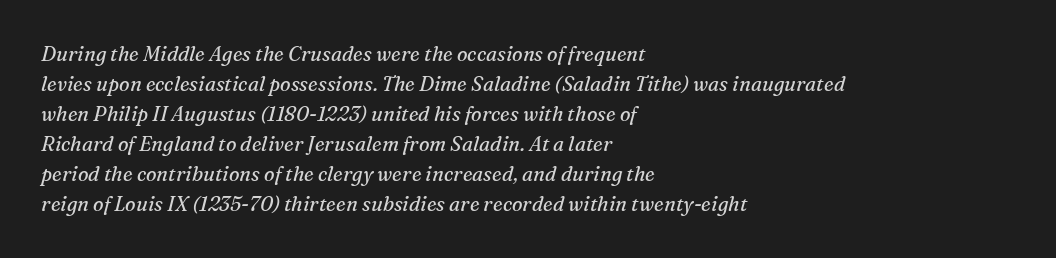
Slant detected: the letters are inclined. Any mark beneath the type? The region is blank. Every row of glyphs begins at an identical x-position on the left. The line texture is even and compact thanks to regular tracking. The space between consecutive lines is moderate. Weight: regular or lighter.
